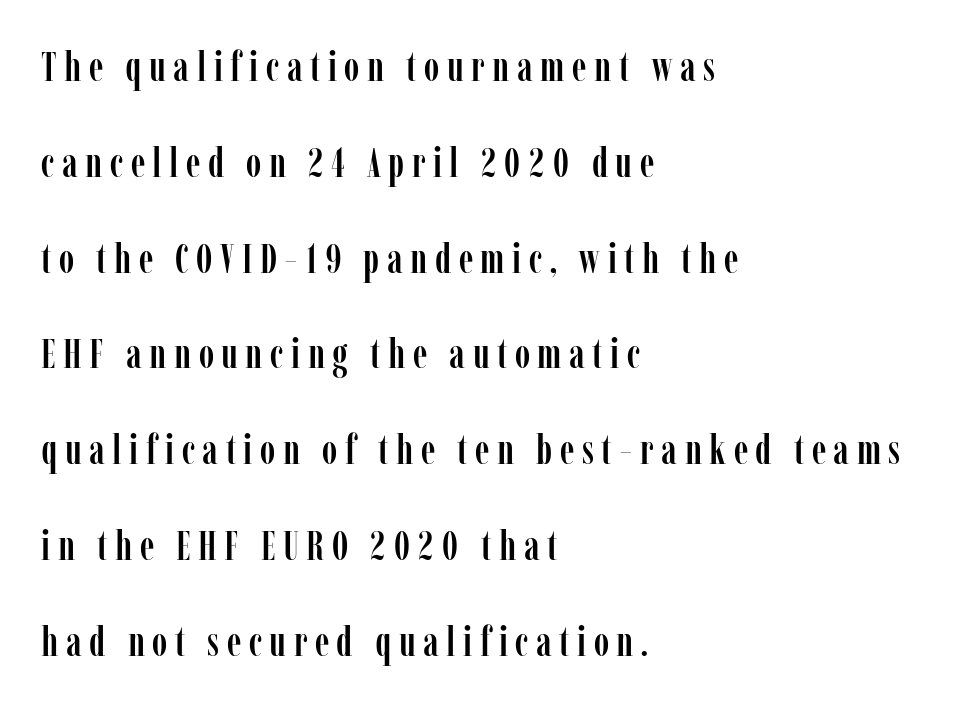
{"serif": "yes", "italic": "no", "width": "condensed", "stroke_contrast": "low", "x_height": "medium", "monospaced": "no", "underline": "no", "align": "left", "line_spacing": "loose", "line_spacing_ratio": 2.28, "glyph_px": 42}
